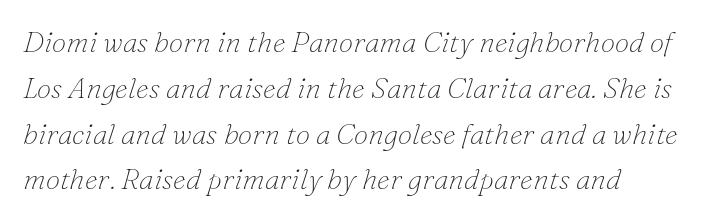
The image shows 29 px thin serif type, italic (leaning right); set left-aligned, normal line spacing (1.58x), normal letter spacing, not underlined; low stroke contrast and a small x-height.
